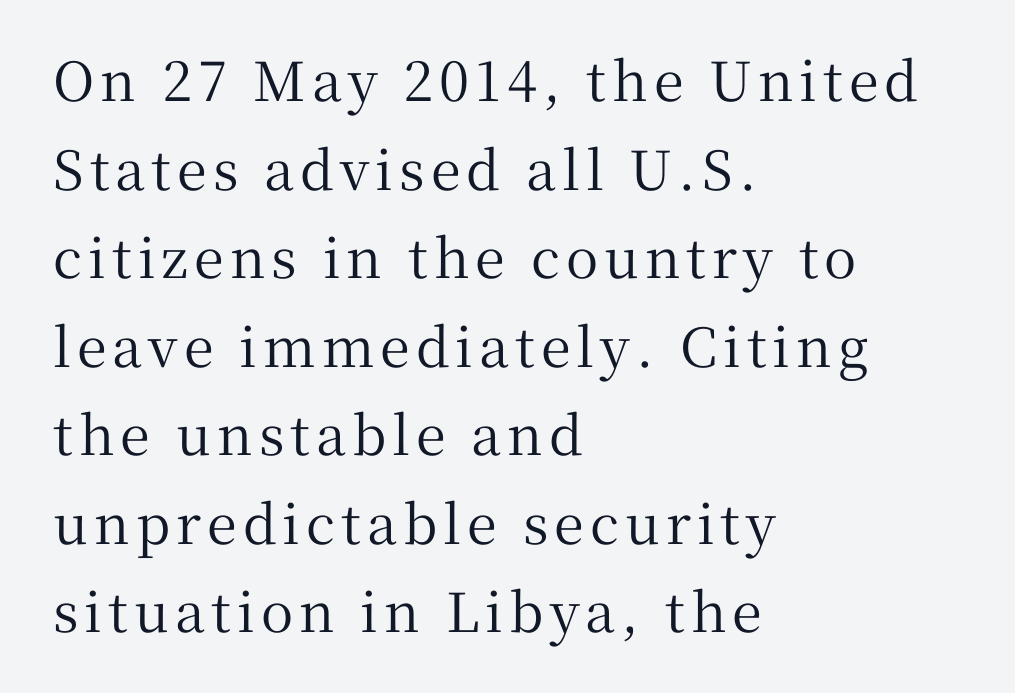
{"serif": "yes", "italic": "no", "width": "normal", "stroke_contrast": "medium", "x_height": "medium", "monospaced": "no", "underline": "no", "align": "left", "line_spacing": "normal", "line_spacing_ratio": 1.64, "glyph_px": 54}
